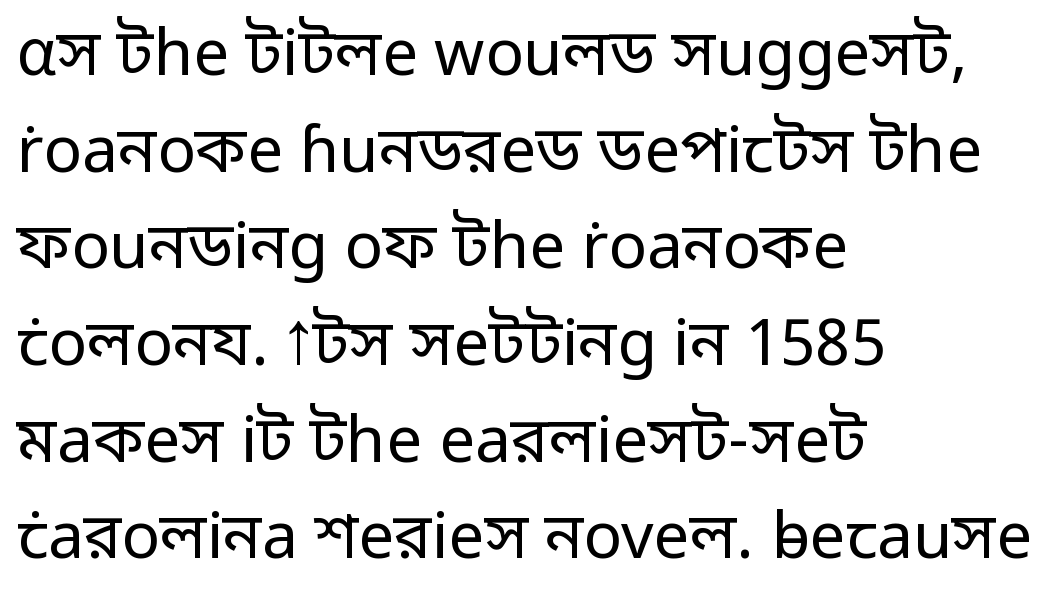
{"serif": "no", "italic": "no", "bold": "no", "weight": "regular", "width": "normal", "stroke_contrast": "low", "x_height": "medium", "monospaced": "no", "underline": "no", "align": "left", "line_spacing": "normal", "line_spacing_ratio": 1.51, "letter_spacing": "normal", "letter_spacing_em": 0.0, "glyph_px": 64}
